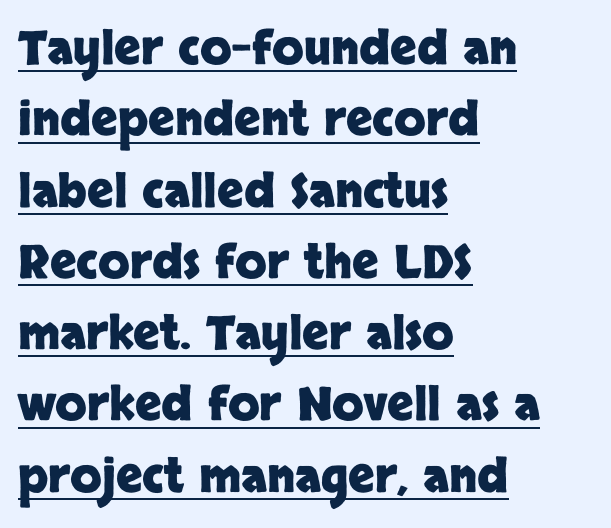
The image shows 46 px heavy sans-serif type, upright; set left-aligned, normal line spacing (1.55x), normal letter spacing, underlined; low stroke contrast and a large x-height.
